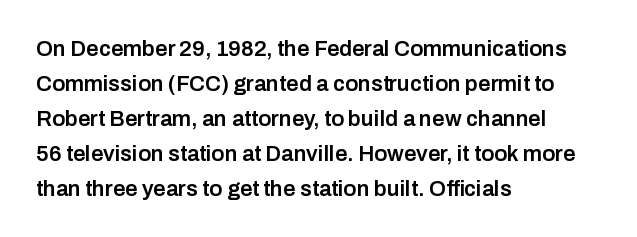
Rows of type keep a routine distance in the vertical direction. Tracking here is standard; glyphs follow each other at the usual distance. Ascenders rise straight up at ninety degrees. A fair bit of extra ink — the face is semibold, not bold.
